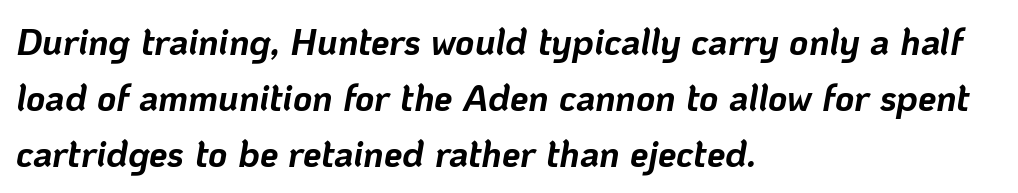
The image shows 37 px bold type, italic (leaning right); set left-aligned, normal line spacing (1.51x), normal letter spacing, not underlined; low stroke contrast and a medium x-height.
